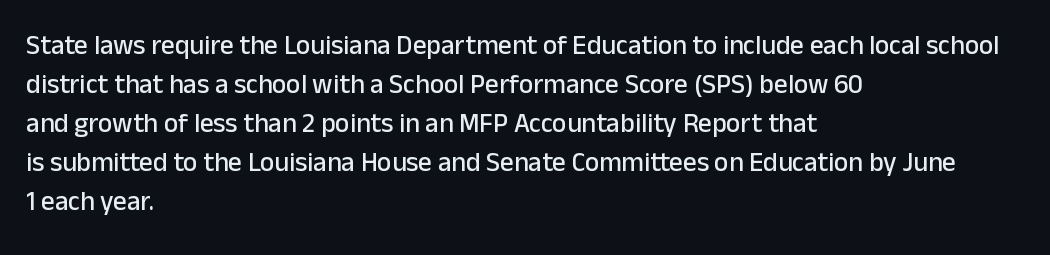
The image shows 27 px text type, upright; set left-aligned, normal line spacing (1.44x), normal letter spacing, not underlined.
